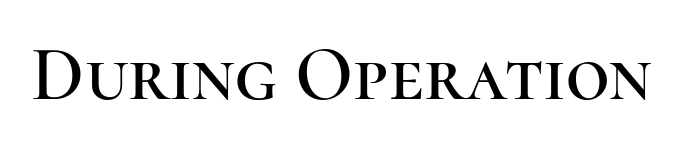
The image shows 76 px serif type, upright; set normal letter spacing, not underlined; high stroke contrast and a medium x-height.
